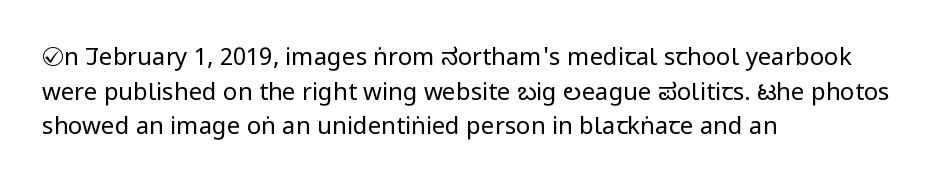
{"italic": "no", "bold": "no", "underline": "no", "align": "left", "line_spacing": "normal", "line_spacing_ratio": 1.44, "letter_spacing": "normal", "letter_spacing_em": 0.0, "glyph_px": 24}
